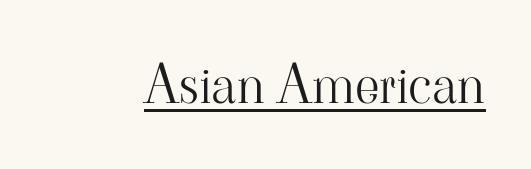
Q: Is the text bold? A: No.
Q: Is the text italic (slanted)? A: No, it is upright.
Q: Is the typeface a serif or a sans-serif typeface? A: Serif.
Q: Is the text underlined? A: Yes.
Q: Is the spacing between letters normal or unusually wide? A: Normal.
Q: Width (condensed, normal, or wide)? A: Normal.
Q: Stroke contrast? A: High.
Q: x-height? A: Small.
Q: Monospaced? A: No.
